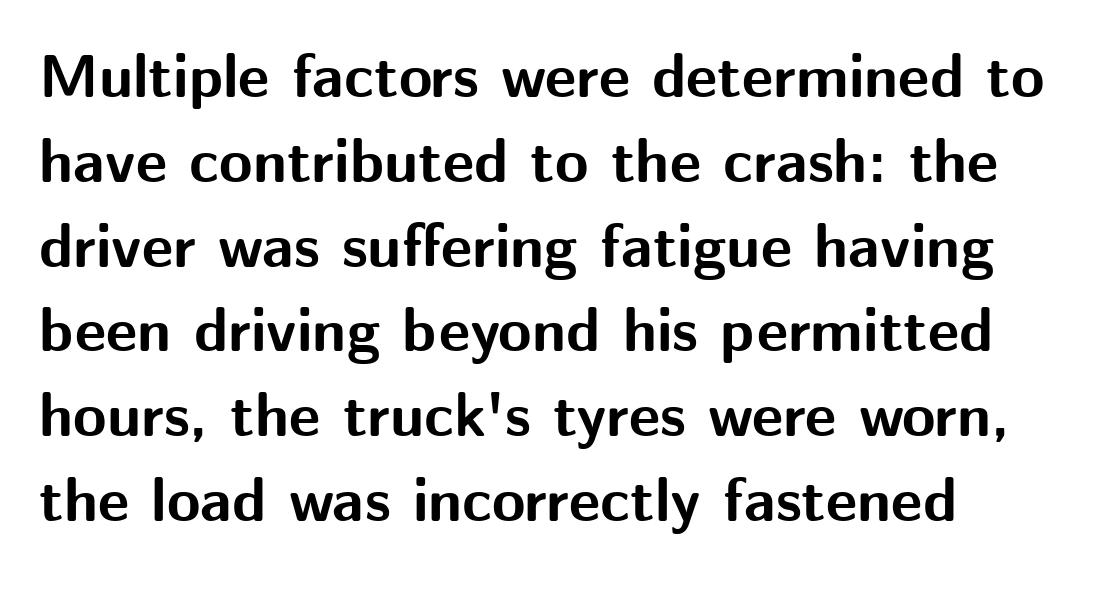
{"serif": "no", "italic": "no", "bold": "yes", "weight": "bold", "width": "normal", "stroke_contrast": "medium", "x_height": "medium", "monospaced": "no", "underline": "no", "line_spacing": "normal", "line_spacing_ratio": 1.39, "letter_spacing": "normal", "letter_spacing_em": 0.0, "glyph_px": 61}
